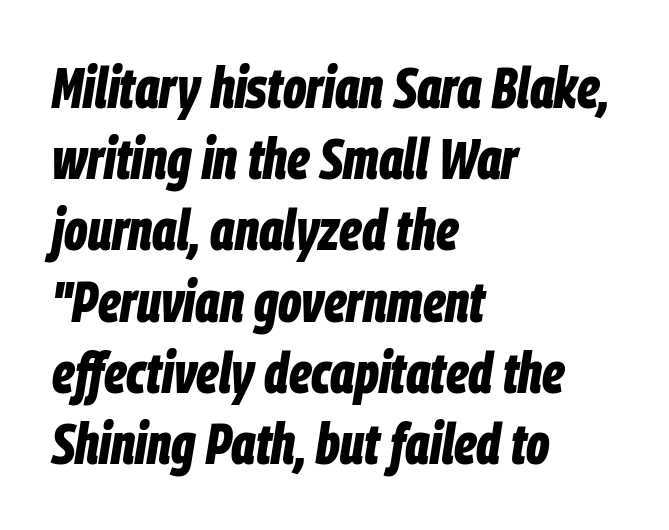
The image shows 57 px bold, condensed type, italic (leaning right); set left-aligned, normal line spacing (1.25x), normal letter spacing, not underlined; low stroke contrast and a large x-height.
